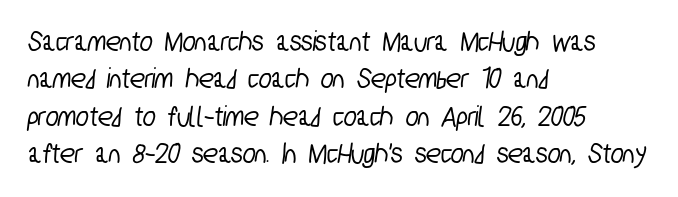
Nothing sits at the stroke ends, so this counts as sans-serif. This sample has the flowing, uneven cadence of proportional lettering. The compositor pushed each line to the left boundary. What stands out about the letter spacing? Nothing — it is the standard amount. The glyphs are unaccompanied by any horizontal stroke below them.
